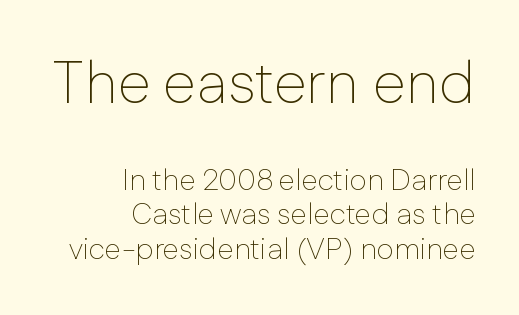
The image shows 60 px thin sans-serif type, upright; set right-aligned, tight line spacing (1.15x), normal letter spacing, not underlined; the first (top) block is 2.0x larger; low stroke contrast and a medium x-height.
